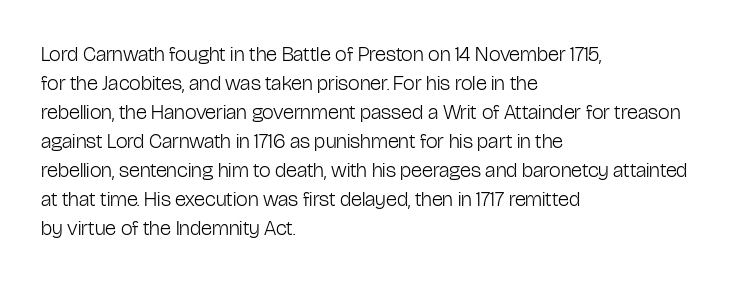
Letters rest on an invisible, unmarked baseline. Heaviness? Minimal to ordinary, like unemphasized prose. The rendering anchors every line to the left-hand side. The line-height multiplier appears to be the usual default.
